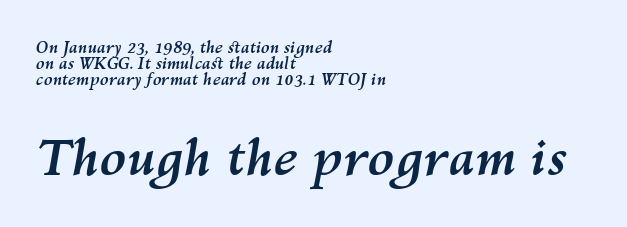
The image shows 49 px semibold type, italic (leaning right); set left-aligned, tight line spacing (1.01x), normal letter spacing, not underlined; the second (bottom) block is 3.06x larger; medium stroke contrast and a medium x-height.
